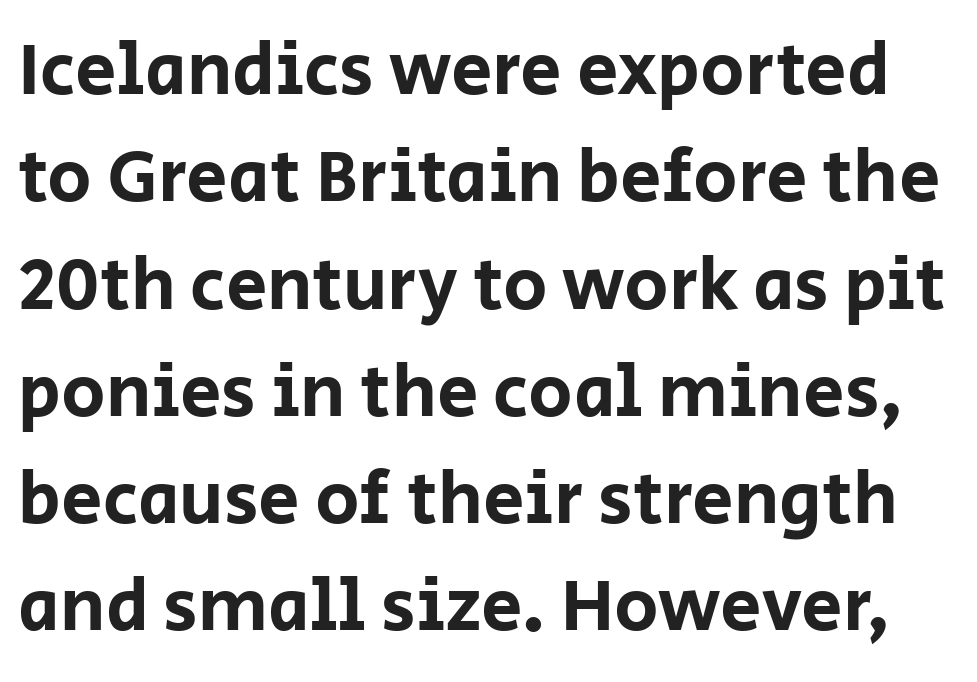
The image shows 74 px sans-serif type, upright; set normal line spacing (1.45x), normal letter spacing, not underlined; low stroke contrast and a large x-height.
